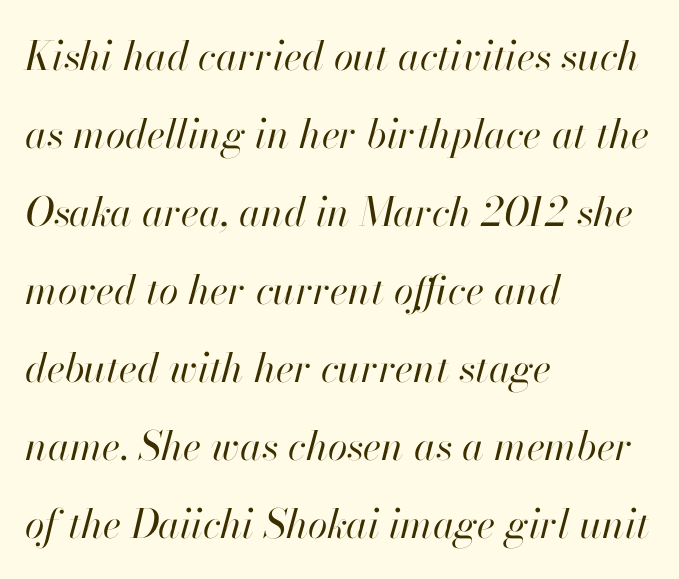
This sample uses plain, unmodified letter spacing. Descender tails drop into unmarked territory. Every row of glyphs begins at an identical x-position on the left. Weight class: somewhere from thin through regular. Character widths vary here, with narrow letters taking less room than wide ones. Successive baselines arrive slowly, with a big drop between each.
